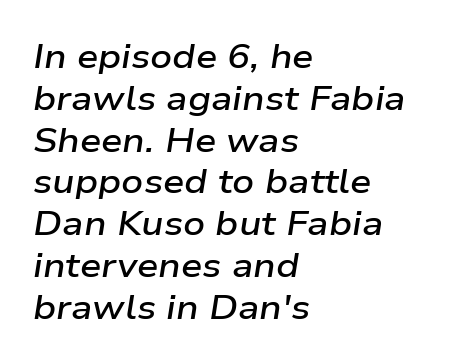
The image shows 34 px semibold, wide type, italic (leaning right); set left-aligned, line spacing 1.23x, normal letter spacing, not underlined; low stroke contrast and a medium x-height.
